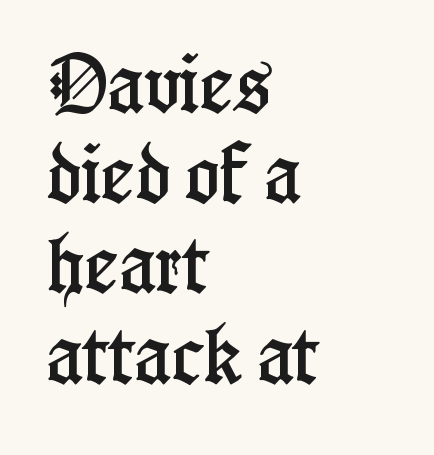
The image shows 64 px condensed serif type, upright; set left-aligned, normal line spacing (1.41x), normal letter spacing, not underlined; low stroke contrast and a medium x-height.
